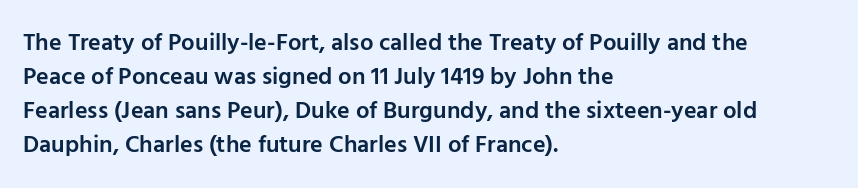
Does the weight exceed regular? Yes, but only to semibold. The glyphs are unaccompanied by any horizontal stroke below them. Line starts are locked; line ends wander. Leading: standard.
